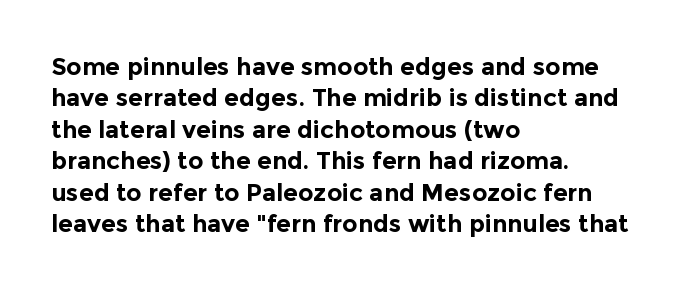
The image shows 24 px bold type, upright; set left-aligned, normal line spacing (1.31x), normal letter spacing, not underlined.
